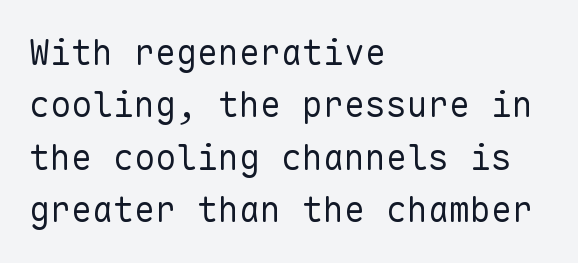
{"serif": "no", "italic": "no", "bold": "no", "weight": "regular", "width": "normal", "stroke_contrast": "low", "x_height": "medium", "monospaced": "yes", "underline": "no", "align": "left", "line_spacing": "normal", "line_spacing_ratio": 1.5, "letter_spacing": "normal", "letter_spacing_em": 0.0, "glyph_px": 35}
